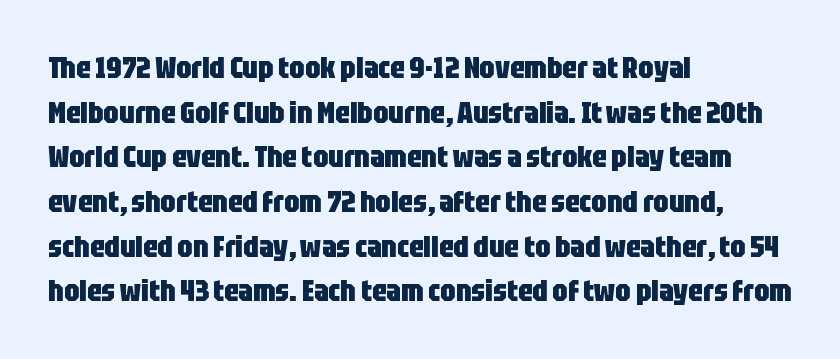
Q: Is the text bold? A: Yes.
Q: Is the text italic (slanted)? A: No, it is upright.
Q: Is the typeface a serif or a sans-serif typeface? A: Sans-serif.
Q: Is the text underlined? A: No.
Q: How is the paragraph aligned? A: Left-aligned.
Q: Is the spacing between letters normal or unusually wide? A: Normal.
Q: Is the spacing between lines tight, normal or loose? A: Normal.
Q: Width (condensed, normal, or wide)? A: Condensed.
Q: Stroke contrast? A: Low.
Q: x-height? A: Large.
Q: Monospaced? A: No.
